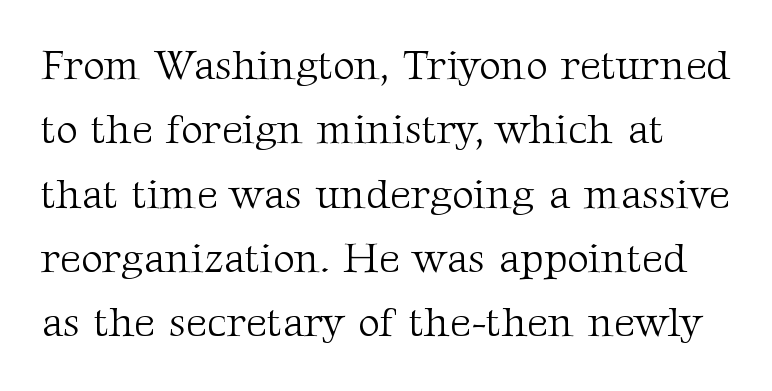
Q: Is the text bold? A: No.
Q: Is the text italic (slanted)? A: No, it is upright.
Q: Is the typeface a serif or a sans-serif typeface? A: Serif.
Q: Is the text underlined? A: No.
Q: Is the spacing between letters normal or unusually wide? A: Normal.
Q: Is the spacing between lines tight, normal or loose? A: Normal.
Q: Width (condensed, normal, or wide)? A: Normal.
Q: Stroke contrast? A: Medium.
Q: x-height? A: Medium.
Q: Monospaced? A: No.
